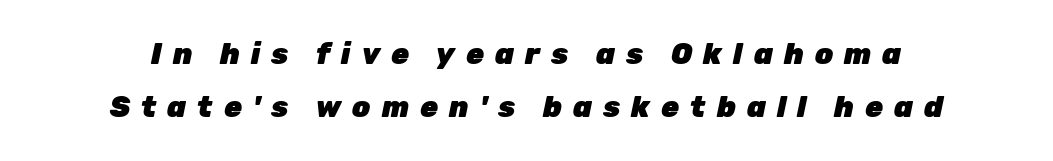
Posture: slanted. Just letters on the line, the space beneath them empty. Spacing between characters has been opened up far beyond the box default. Is the type bold? Yes — the strokes are clearly thick and heavy. Character widths vary here, with narrow letters taking less room than wide ones.
